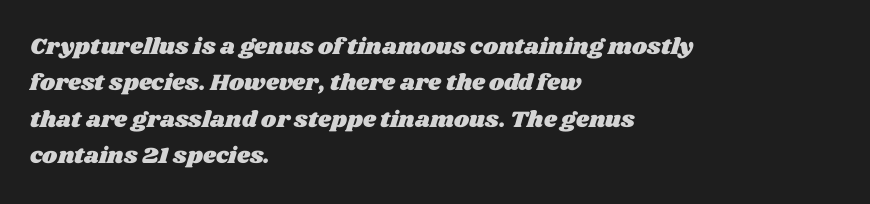
Type without underlining. The ragged edge is on the right, which tells us the setting is flush left. Regarding leading, the lines here are spaced in the standard way. Caption: standard tracking, unaltered.
